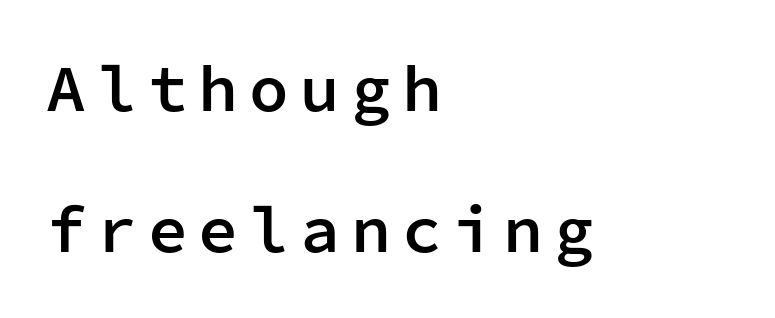
The image shows 66 px semibold sans-serif type, upright, monospaced; set left-aligned, loose line spacing (2.14x), not underlined; low stroke contrast and a medium x-height.
